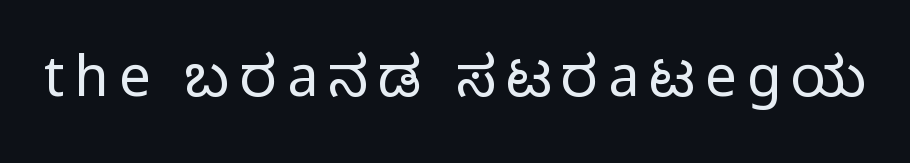
Q: Is the text italic (slanted)? A: No, it is upright.
Q: Is the typeface a serif or a sans-serif typeface? A: Sans-serif.
Q: Is the text underlined? A: No.
Q: Width (condensed, normal, or wide)? A: Condensed.
Q: Stroke contrast? A: Medium.
Q: Monospaced? A: No.
